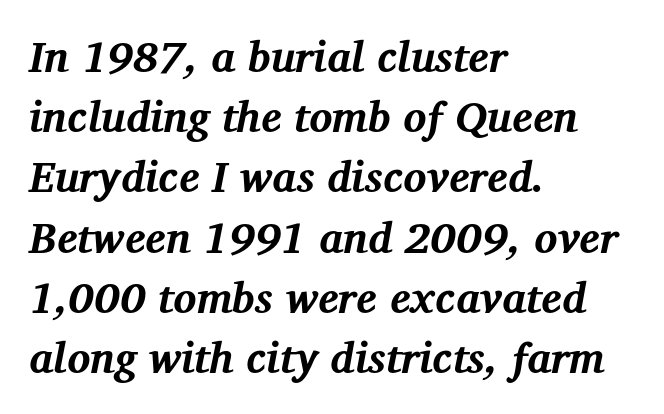
Its strokes are broad and dark, the hallmark of bold type. The space directly below the letters is spotless. Here the designer chose a conventional face with non-uniform glyph widths. Notice how the stems are inclined rather than vertical — that's the hallmark of italics. Reading down the column, the eye jumps a familiar distance to each next line.
